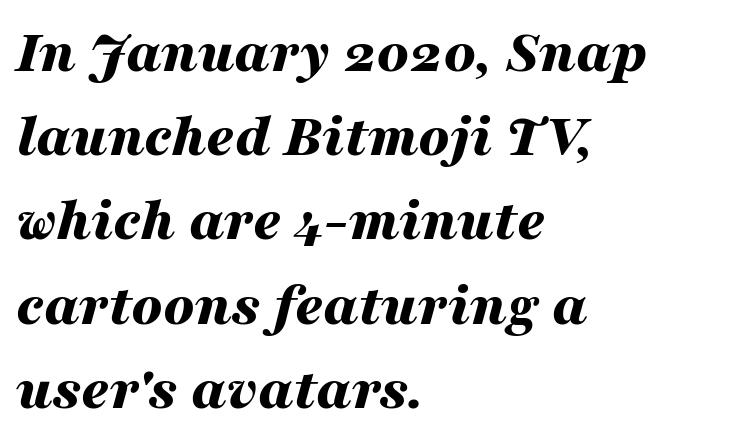
The image shows 61 px bold, wide type, italic (leaning right); set left-aligned, normal line spacing (1.38x), normal letter spacing, not underlined; medium stroke contrast and a medium x-height.
